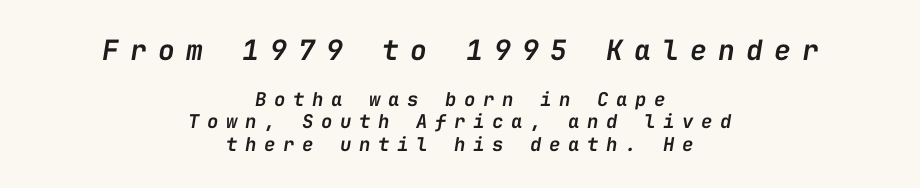
Here the glyphs are tracked loosely, breaking word shapes into spaced letters. This layout puts the oversized block above and the modest block below. Slanted lettering throughout. Its strokes are somewhat broadened, the hallmark of semibold type.
